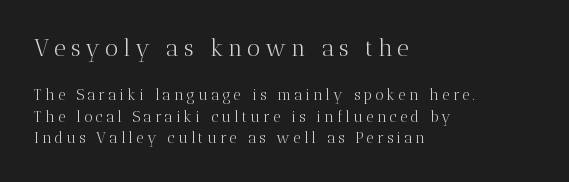
The letterforms sit at book weight or below. Between one letter and the next there's a generous, obvious gap. Block one is the big one; block two sits smaller underneath. Vertically, the passage feels balanced, rows spaced as you'd expect. It's the straight-up-and-down kind of type.
